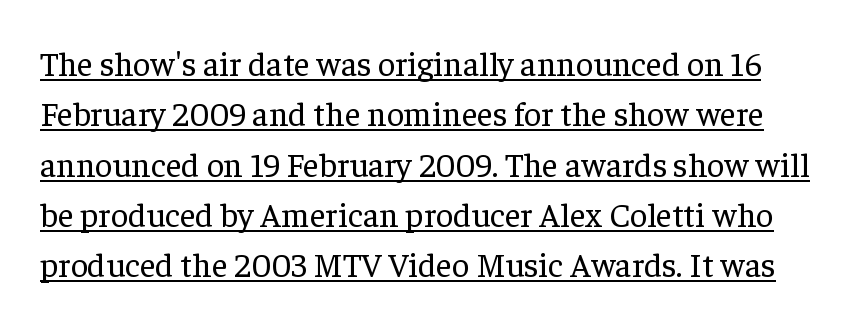
Decoration check: the copy is underlined. This is serif lettering, the kind often seen in printed books. This rendering leaves character spacing at its baseline value. Is the stroke heavy? The answer is a plain regular-or-lighter. The vertical gap from one line to the next is medium.
